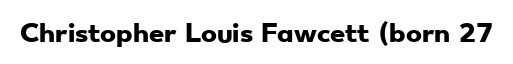
{"bold": "yes", "underline": "no", "letter_spacing": "normal", "letter_spacing_em": 0.0, "glyph_px": 24}
